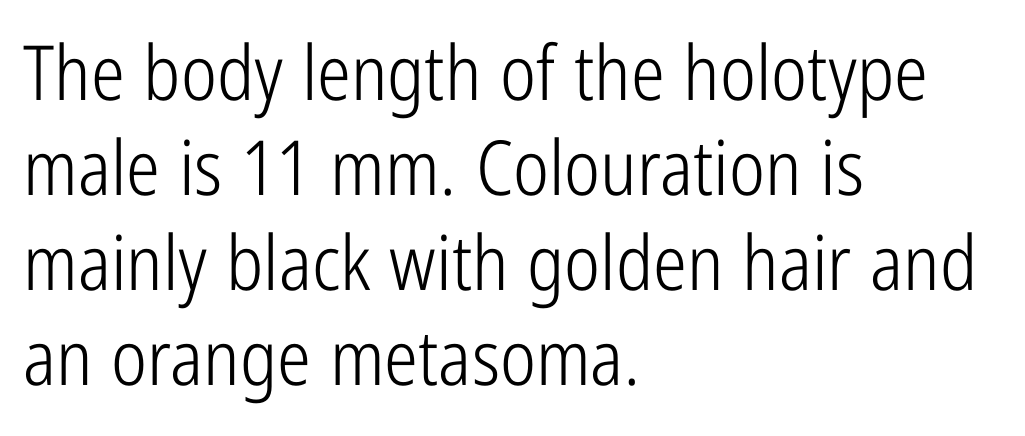
The image shows 76 px light, condensed sans-serif type, upright; set left-aligned, normal line spacing (1.25x), normal letter spacing, not underlined; low stroke contrast and a medium x-height.
